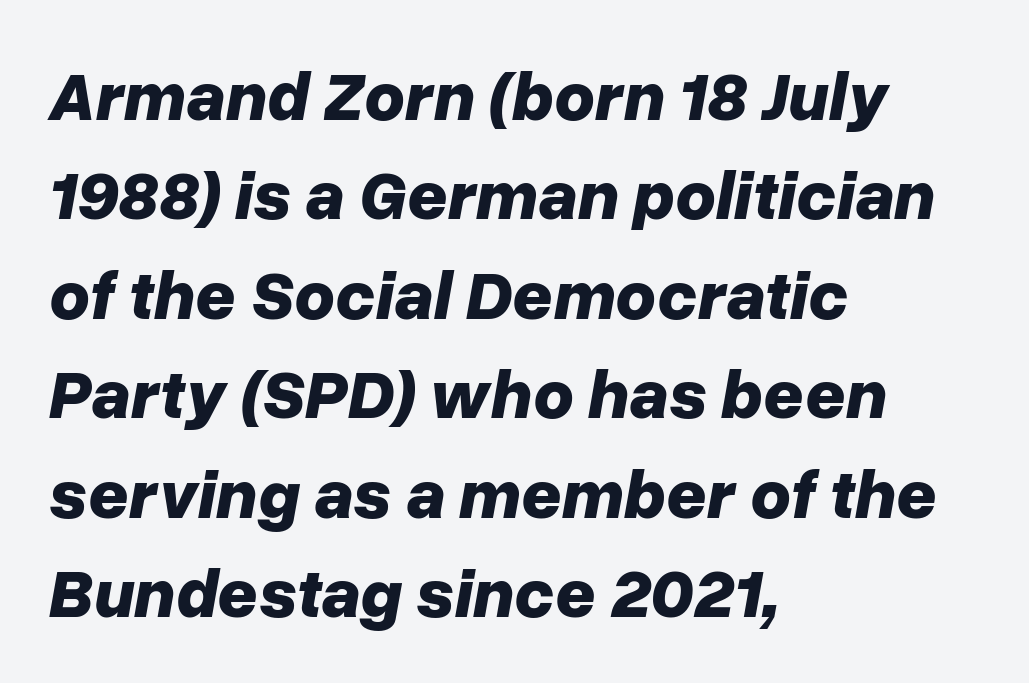
The image shows 70 px bold type, italic (leaning right); set left-aligned, normal line spacing (1.42x), normal letter spacing, not underlined; low stroke contrast and a medium x-height.
